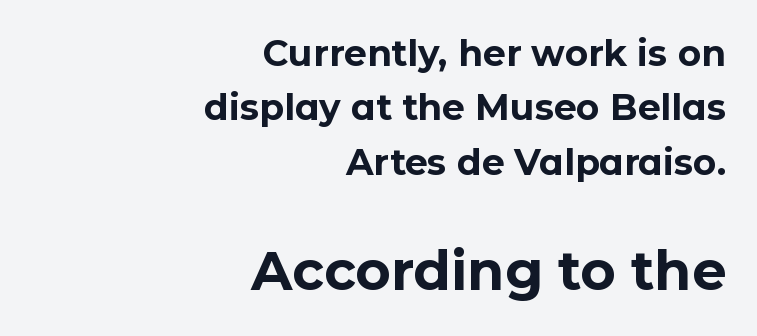
Q: Is the text bold? A: Yes.
Q: Is the text italic (slanted)? A: No, it is upright.
Q: Is the typeface a serif or a sans-serif typeface? A: Sans-serif.
Q: Is the text underlined? A: No.
Q: How is the paragraph aligned? A: Right-aligned.
Q: Is the spacing between letters normal or unusually wide? A: Normal.
Q: Is the spacing between lines tight, normal or loose? A: Normal.
Q: Which block of text is set in a larger size, the first (top) or the second (bottom)? A: The second (bottom) one.
Q: Width (condensed, normal, or wide)? A: Normal.
Q: Stroke contrast? A: Low.
Q: x-height? A: Medium.
Q: Monospaced? A: No.
